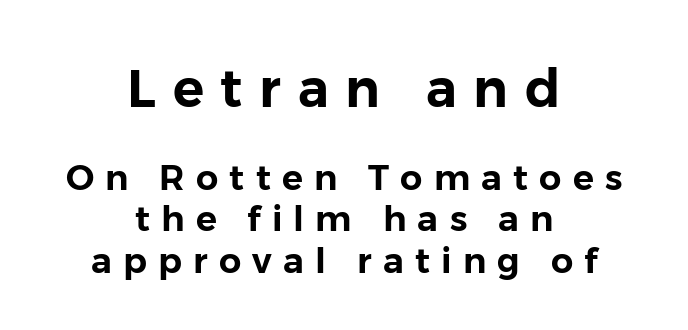
The face used here is rendered with a markedly widened letterfit. Nothing sits at the stroke ends, so this counts as sans-serif. Characters remain perfectly vertical along every line. Block one is the big one; block two sits smaller underneath. Where is the straight margin? There isn't one; the lines are centered.
